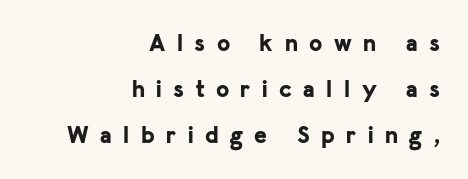
The font is running at its bold setting. How are the letters spaced? Widely, with obvious added tracking. Ascenders rise straight up at ninety degrees. The baseline area is clear.
